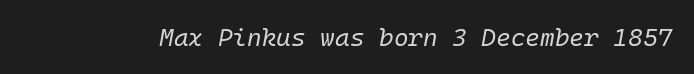
The weight would be labelled regular, book, light, or lighter still. Rendered with sloped, italic letterforms. Any mark beneath the type? The region is blank. A typesetter would call this zero additional tracking.
